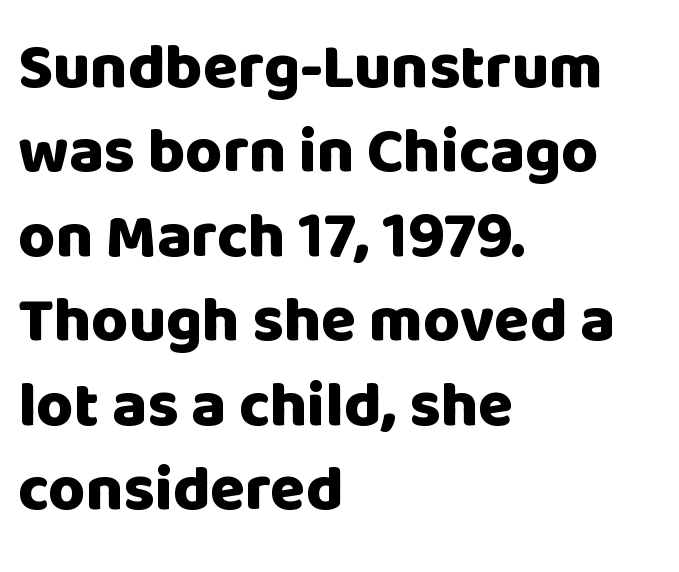
The image shows 64 px heavy sans-serif type, upright; set left-aligned, normal line spacing (1.32x), normal letter spacing, not underlined; low stroke contrast and a large x-height.
